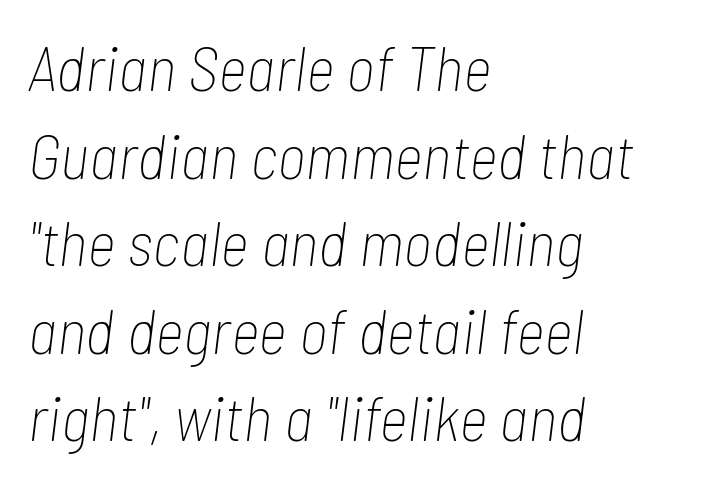
{"italic": "yes", "lean": "right", "slant_degrees": 7, "bold": "no", "weight": "thin", "width": "condensed", "stroke_contrast": "low", "x_height": "medium", "monospaced": "no", "underline": "no", "align": "left", "line_spacing": "normal", "line_spacing_ratio": 1.39, "letter_spacing": "normal", "letter_spacing_em": 0.0, "glyph_px": 63}
